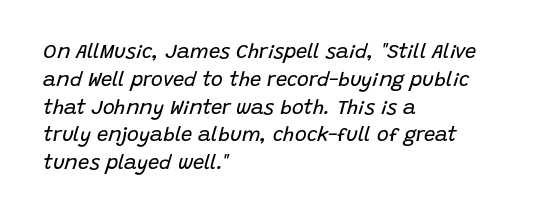
{"italic": "yes", "lean": "right", "slant_degrees": 15, "bold": "no", "underline": "no", "align": "left", "line_spacing": "normal", "line_spacing_ratio": 1.39, "letter_spacing": "normal", "letter_spacing_em": 0.0, "glyph_px": 20}
